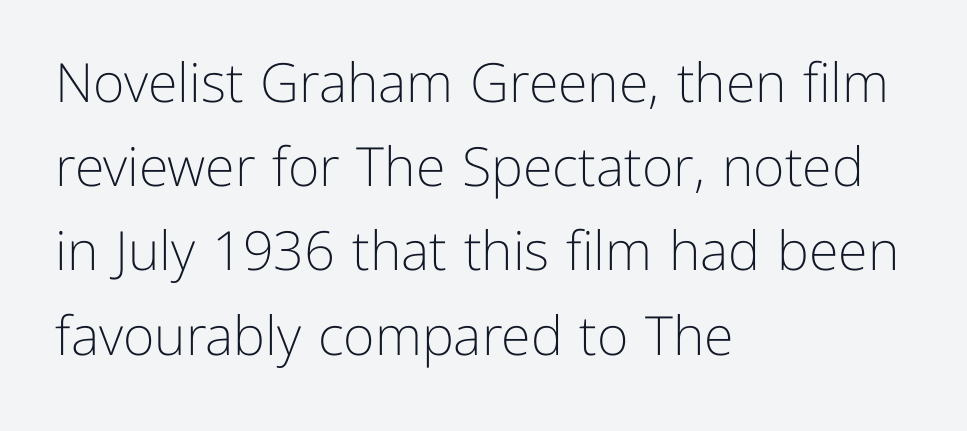
Q: Is the text bold? A: No.
Q: Is the text italic (slanted)? A: No, it is upright.
Q: Is the typeface a serif or a sans-serif typeface? A: Sans-serif.
Q: Is the text underlined? A: No.
Q: How is the paragraph aligned? A: Left-aligned.
Q: Is the spacing between letters normal or unusually wide? A: Normal.
Q: Is the spacing between lines tight, normal or loose? A: Normal.
Q: Width (condensed, normal, or wide)? A: Normal.
Q: Stroke contrast? A: Low.
Q: x-height? A: Medium.
Q: Monospaced? A: No.
